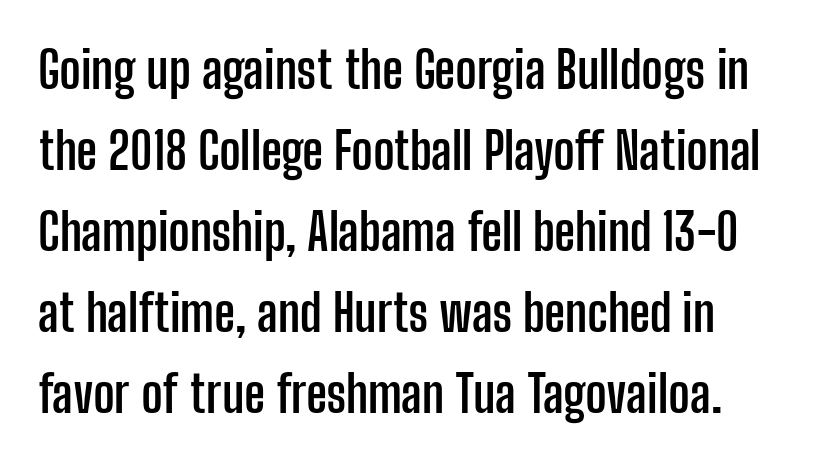
Q: Is the text bold? A: Yes.
Q: Is the text italic (slanted)? A: No, it is upright.
Q: Is the typeface a serif or a sans-serif typeface? A: Sans-serif.
Q: Is the text underlined? A: No.
Q: Is the spacing between letters normal or unusually wide? A: Normal.
Q: Is the spacing between lines tight, normal or loose? A: Normal.
Q: Width (condensed, normal, or wide)? A: Condensed.
Q: Stroke contrast? A: Low.
Q: x-height? A: Medium.
Q: Monospaced? A: No.
